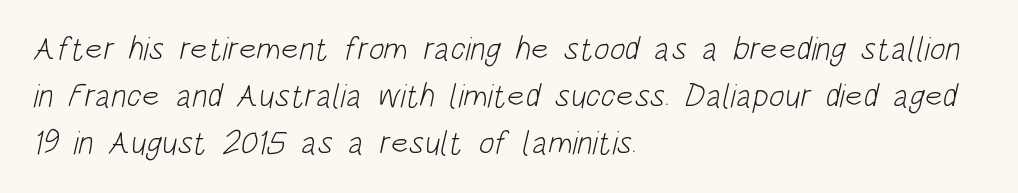
Q: Is the text bold? A: No.
Q: Is the typeface a serif or a sans-serif typeface? A: Sans-serif.
Q: Is the text underlined? A: No.
Q: How is the paragraph aligned? A: Left-aligned.
Q: Is the spacing between letters normal or unusually wide? A: Normal.
Q: Is the spacing between lines tight, normal or loose? A: Normal.
Q: Width (condensed, normal, or wide)? A: Condensed.
Q: Stroke contrast? A: Low.
Q: x-height? A: Large.
Q: Monospaced? A: No.
